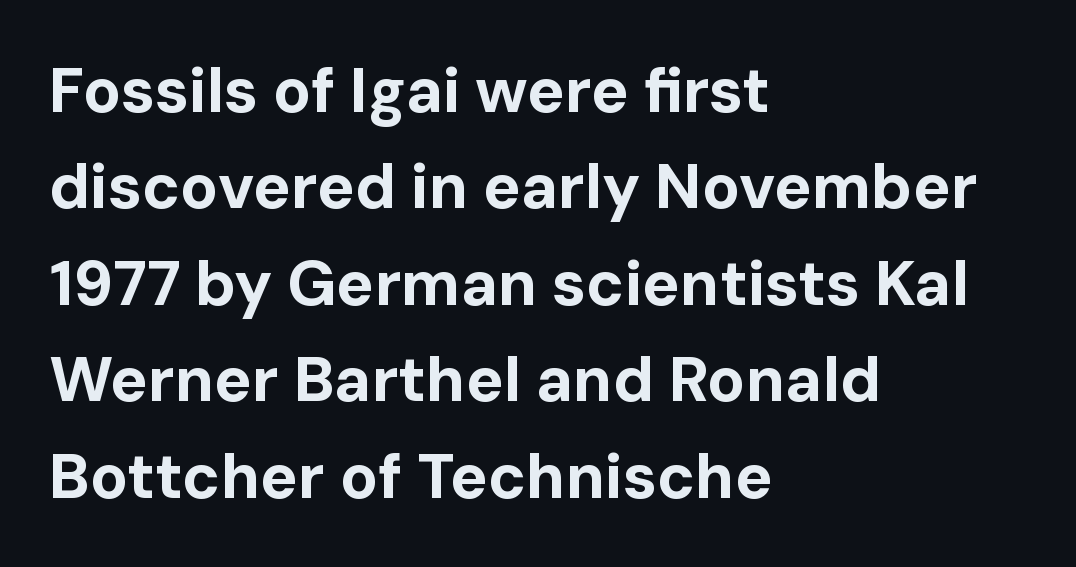
{"serif": "no", "italic": "no", "bold": "yes", "weight": "bold", "width": "normal", "stroke_contrast": "low", "x_height": "medium", "monospaced": "no", "underline": "no", "align": "left", "line_spacing": "normal", "line_spacing_ratio": 1.53, "letter_spacing": "normal", "letter_spacing_em": 0.0, "glyph_px": 63}
